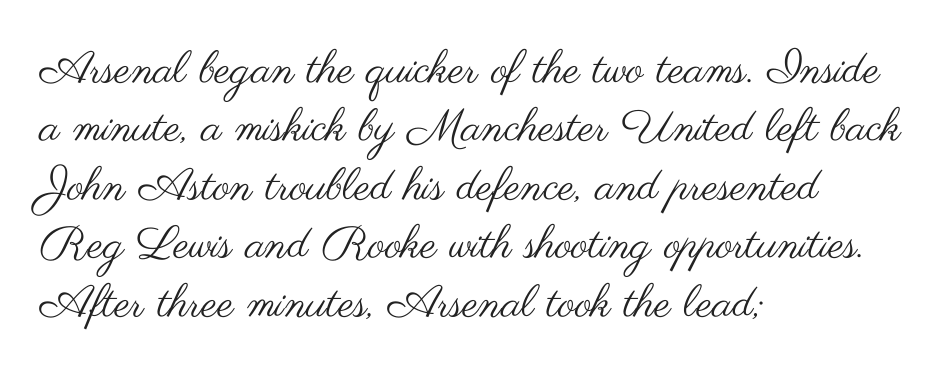
Q: Is the text bold? A: No.
Q: Is the text italic (slanted)? A: Yes.
Q: Is the typeface a serif or a sans-serif typeface? A: Sans-serif.
Q: Is the text underlined? A: No.
Q: How is the paragraph aligned? A: Left-aligned.
Q: Is the spacing between letters normal or unusually wide? A: Normal.
Q: Is the spacing between lines tight, normal or loose? A: Normal.
Q: Width (condensed, normal, or wide)? A: Wide.
Q: Stroke contrast? A: Medium.
Q: x-height? A: Small.
Q: Monospaced? A: No.
